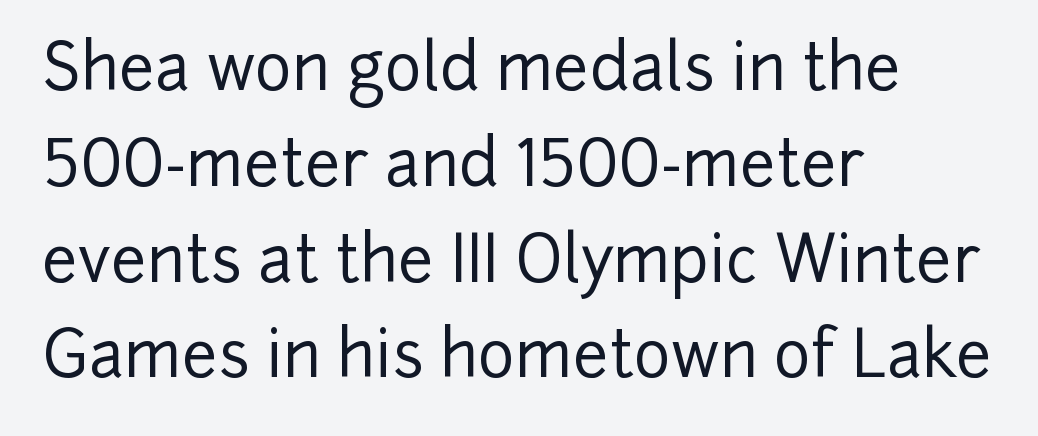
{"serif": "no", "italic": "no", "width": "normal", "stroke_contrast": "low", "x_height": "medium", "monospaced": "no", "underline": "no", "align": "left", "line_spacing": "normal", "line_spacing_ratio": 1.52, "letter_spacing": "normal", "letter_spacing_em": 0.0, "glyph_px": 63}
